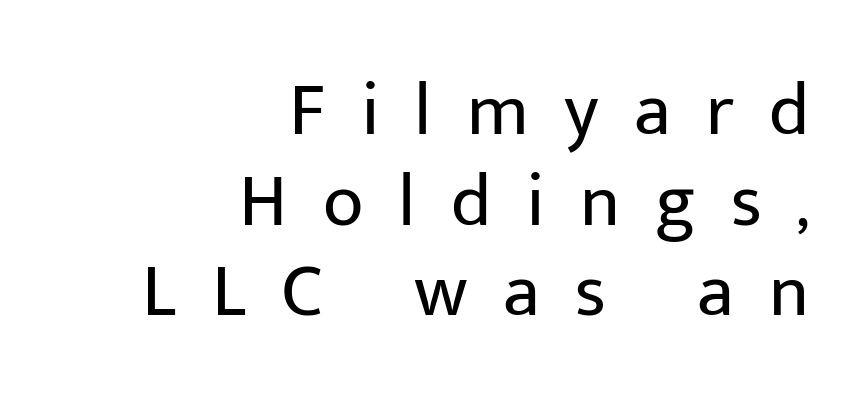
Visually the block forms a straight wall on the right and a jagged coastline on the left. This is not heavy type; no bold has been used. Words appear elongated and porous because spacing is wide. Letters rest on an invisible, unmarked baseline. Italic? Not at all — the glyphs are vertical.
